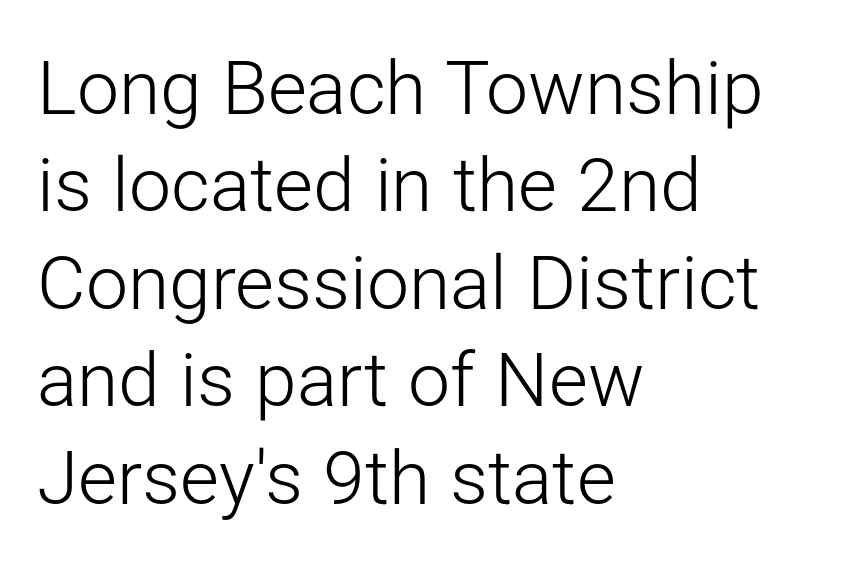
The letters carry no serifs — their stems end cleanly without finishing strokes. Does the leading feel generous? No, just average. Posture: vertical. The weight tops out at a normal text grade. The face used here is proportionally spaced, like ordinary book or web type.
